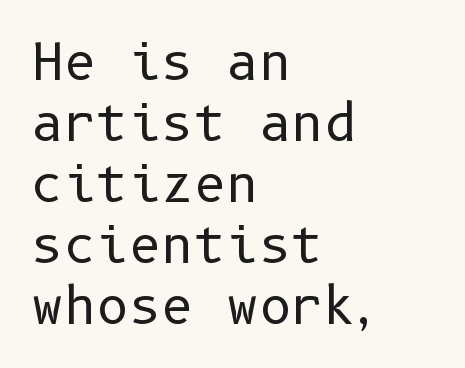
Q: Is the text bold? A: No.
Q: Is the text italic (slanted)? A: No, it is upright.
Q: Is the typeface a serif or a sans-serif typeface? A: Sans-serif.
Q: Is the text underlined? A: No.
Q: How is the paragraph aligned? A: Left-aligned.
Q: Is the spacing between letters normal or unusually wide? A: Normal.
Q: Width (condensed, normal, or wide)? A: Normal.
Q: Stroke contrast? A: Low.
Q: x-height? A: Medium.
